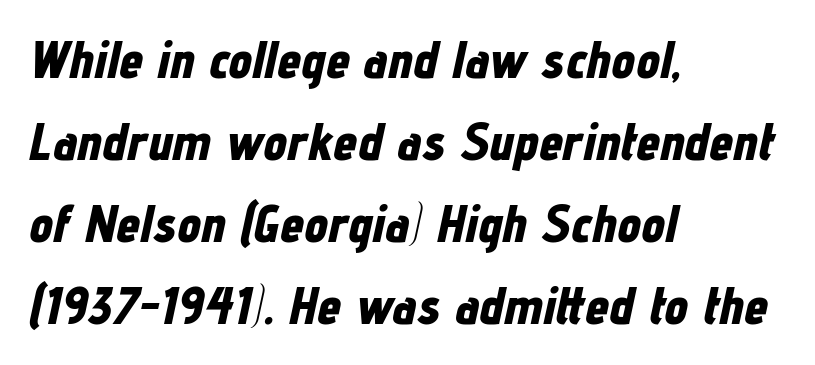
The image shows 53 px bold, condensed type, italic (leaning right); set left-aligned, normal line spacing (1.55x), normal letter spacing, not underlined; low stroke contrast and a medium x-height.
